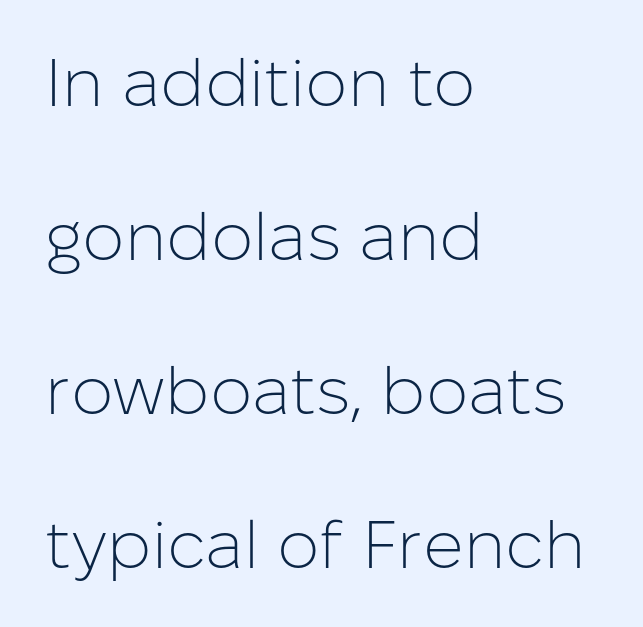
The image shows 67 px light sans-serif type, upright; set left-aligned, loose line spacing (2.3x), normal letter spacing, not underlined; low stroke contrast and a medium x-height.
